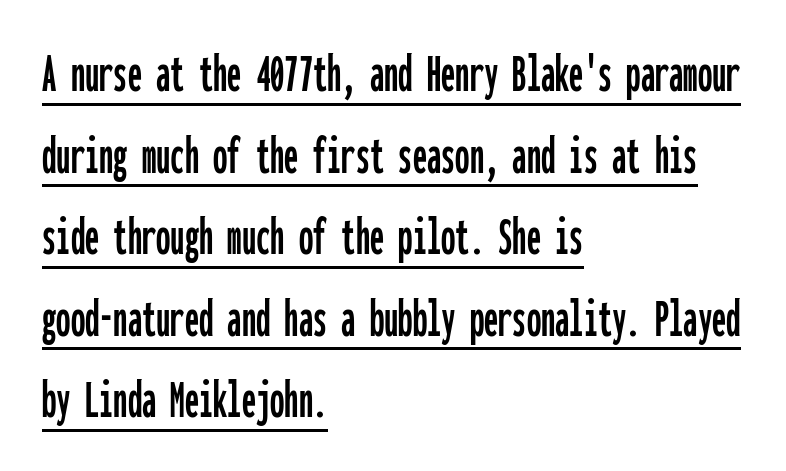
Typeset ragged right — the left edge is the straight one. A typesetter would call this monospace, since all characters share one set width. Caption: standard tracking, unaltered. You can tell from the bare stems that sans-serif type was used. Characters remain perfectly vertical along every line.
